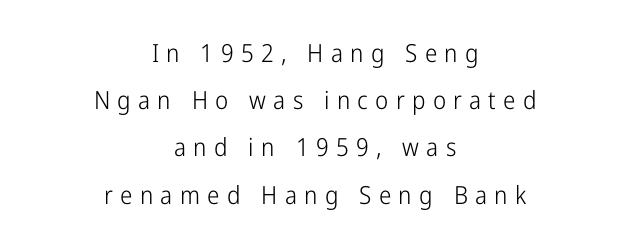
{"italic": "no", "bold": "no", "underline": "no", "align": "center", "line_spacing_ratio": 1.89, "letter_spacing": "wide", "letter_spacing_em": 0.29, "glyph_px": 25}
